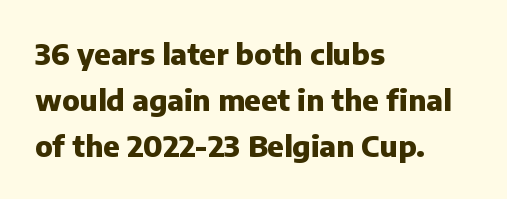
{"serif": "no", "italic": "no", "bold": "yes", "weight": "heavy", "width": "normal", "stroke_contrast": "low", "x_height": "medium", "monospaced": "no", "underline": "no", "align": "left", "line_spacing": "normal", "line_spacing_ratio": 1.58, "letter_spacing": "normal", "letter_spacing_em": 0.0, "glyph_px": 29}
